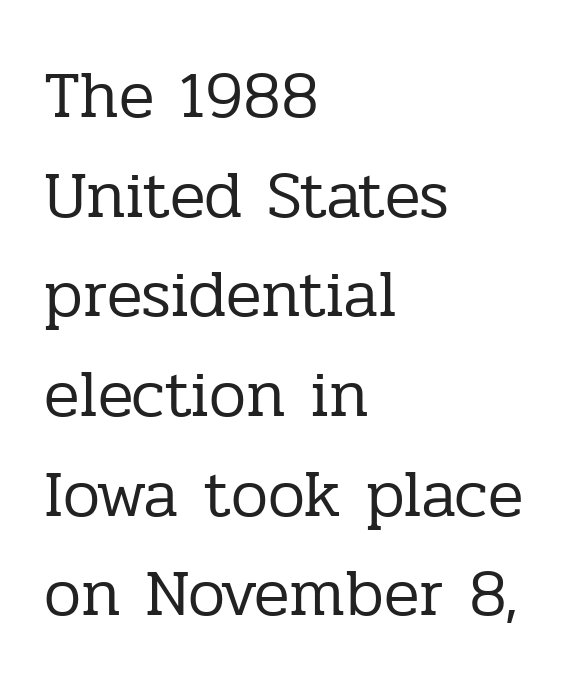
The image shows 66 px regular-weight serif type, upright; set left-aligned, normal line spacing (1.51x), normal letter spacing, not underlined; low stroke contrast and a medium x-height.
